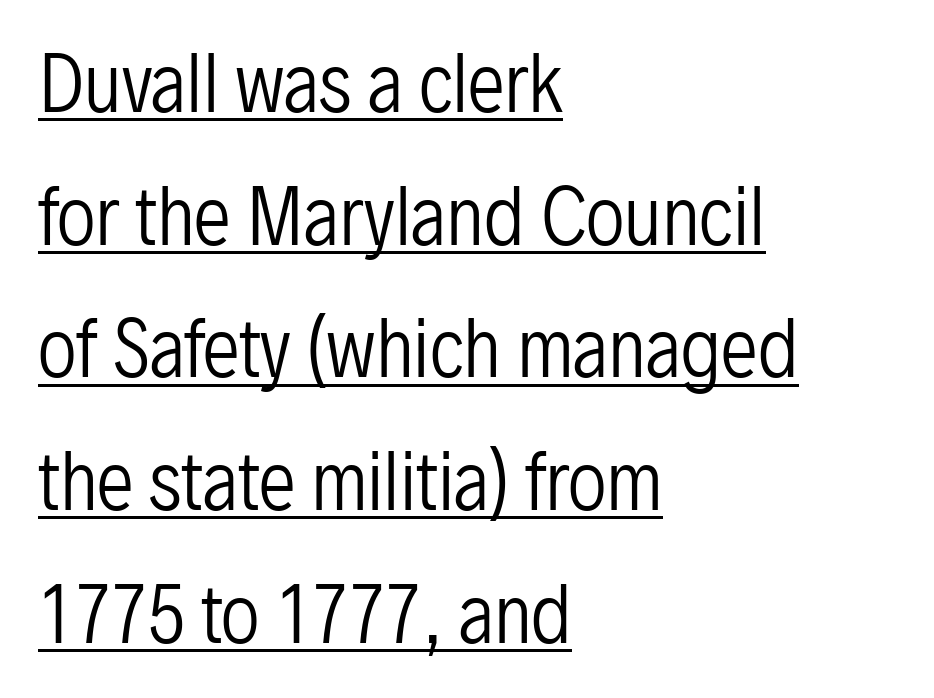
Q: Is the text bold? A: No.
Q: Is the text italic (slanted)? A: No, it is upright.
Q: Is the typeface a serif or a sans-serif typeface? A: Sans-serif.
Q: Is the text underlined? A: Yes.
Q: How is the paragraph aligned? A: Left-aligned.
Q: Is the spacing between letters normal or unusually wide? A: Normal.
Q: Width (condensed, normal, or wide)? A: Condensed.
Q: Stroke contrast? A: Low.
Q: x-height? A: Medium.
Q: Monospaced? A: No.
